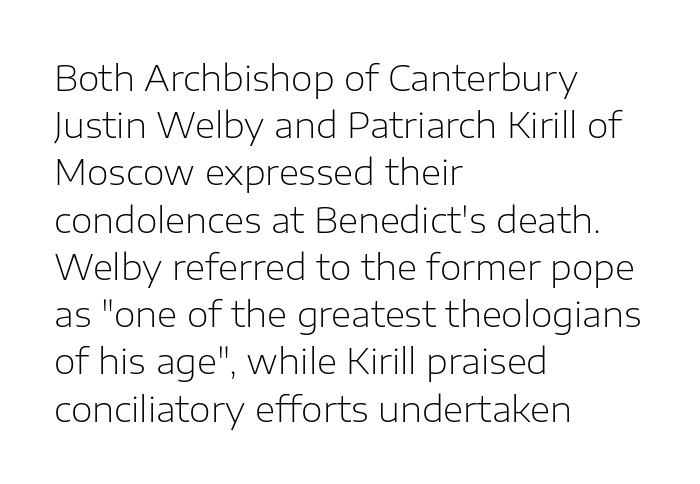
Q: Is the text bold? A: No.
Q: Is the text italic (slanted)? A: No, it is upright.
Q: Is the typeface a serif or a sans-serif typeface? A: Sans-serif.
Q: Is the text underlined? A: No.
Q: How is the paragraph aligned? A: Left-aligned.
Q: Is the spacing between letters normal or unusually wide? A: Normal.
Q: Is the spacing between lines tight, normal or loose? A: Normal.
Q: Width (condensed, normal, or wide)? A: Normal.
Q: Stroke contrast? A: Low.
Q: x-height? A: Medium.
Q: Monospaced? A: No.
